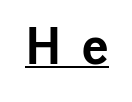
The image shows 48 px bold sans-serif type, upright; set unusually wide letter spacing (+0.44 em), underlined; low stroke contrast and a medium x-height.
